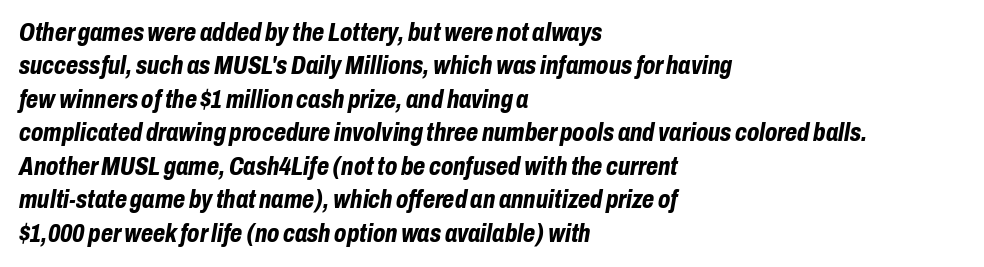
The image shows 25 px bold type, italic (leaning right); set left-aligned, normal line spacing (1.34x), normal letter spacing, not underlined.
